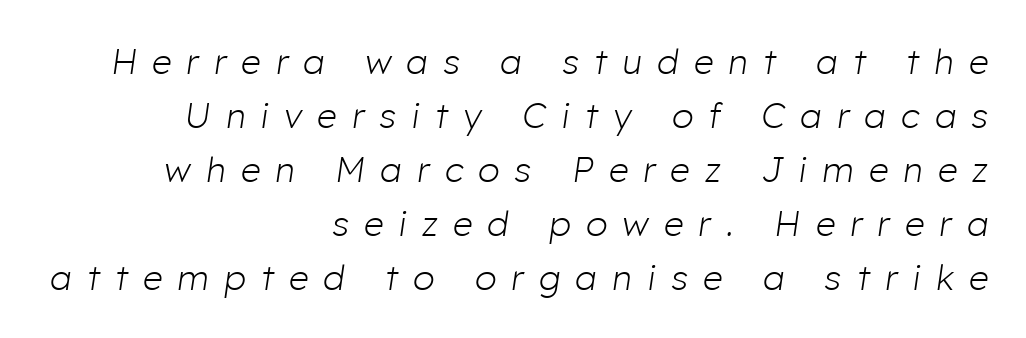
Bare-footed words on every line. Think standard paragraph weight, or any step lighter than that. Think of a printed novel: that variable character pitch is what you see here. Interline gaps are of average width in this sample.
